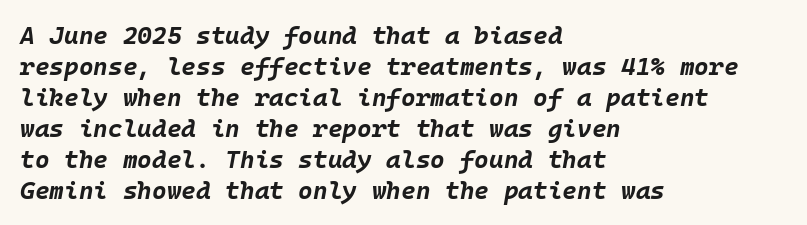
The image shows 25 px bold type, italic (leaning right); set left-aligned, line spacing 1.24x, normal letter spacing, not underlined.
